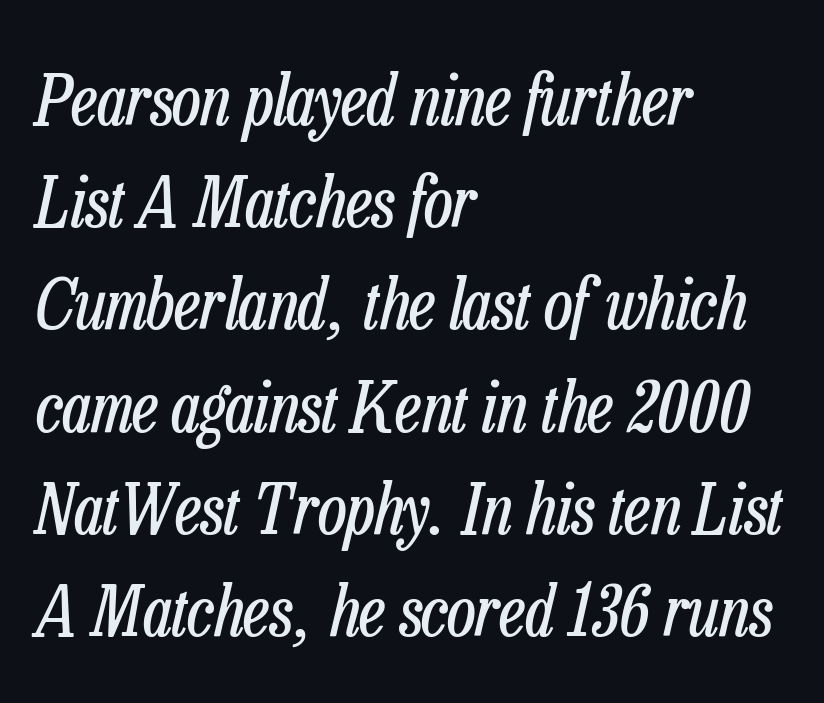
Stroke mass is kept to a normal reading level or below. Rows of type keep a routine distance in the vertical direction. Horizontally, the lines are justified to the leading edge only. The letters advance in unequal steps, a hallmark of proportional type.
